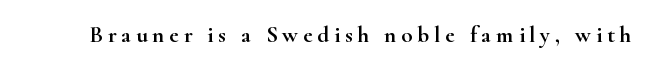
Q: Is the text italic (slanted)? A: No, it is upright.
Q: Is the text underlined? A: No.
Q: Is the spacing between letters normal or unusually wide? A: Unusually wide.
